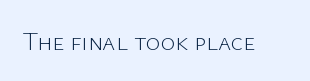
Q: Is the text bold? A: No.
Q: Is the text italic (slanted)? A: No, it is upright.
Q: Is the text underlined? A: No.
Q: Is the spacing between letters normal or unusually wide? A: Normal.
